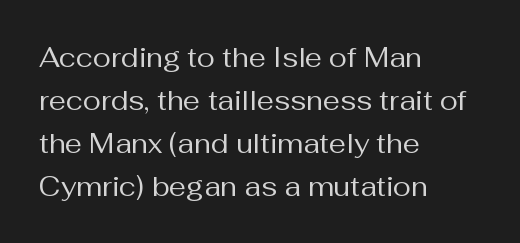
Q: Is the text bold? A: No.
Q: Is the text italic (slanted)? A: No, it is upright.
Q: Is the text underlined? A: No.
Q: How is the paragraph aligned? A: Left-aligned.
Q: Is the spacing between letters normal or unusually wide? A: Normal.
Q: Is the spacing between lines tight, normal or loose? A: Normal.
